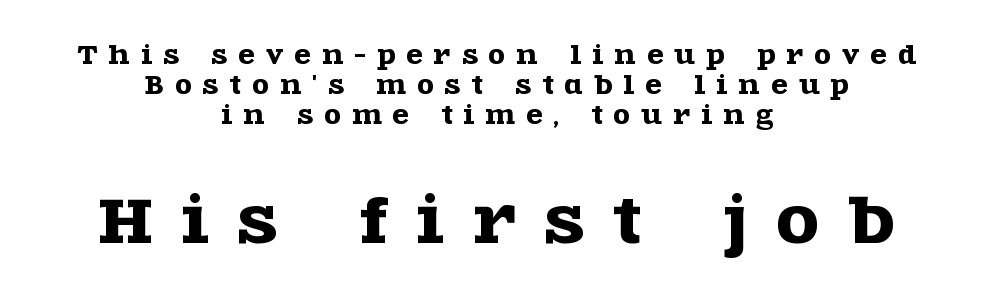
Q: Is the text italic (slanted)? A: No, it is upright.
Q: Is the typeface a serif or a sans-serif typeface? A: Serif.
Q: Is the text underlined? A: No.
Q: How is the paragraph aligned? A: Centered.
Q: Is the spacing between letters normal or unusually wide? A: Unusually wide.
Q: Is the spacing between lines tight, normal or loose? A: Normal.
Q: Which block of text is set in a larger size, the first (top) or the second (bottom)? A: The second (bottom) one.
Q: Width (condensed, normal, or wide)? A: Wide.
Q: x-height? A: Large.
Q: Monospaced? A: No.
